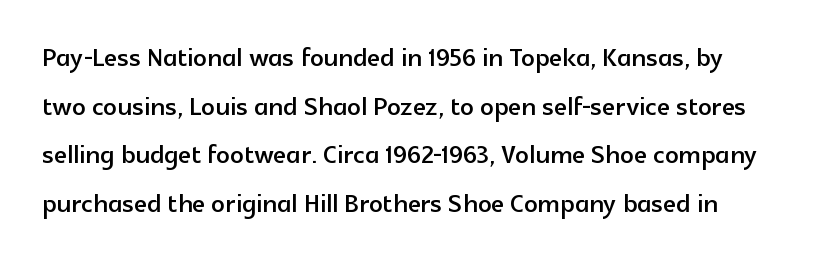
Q: Is the text italic (slanted)? A: No, it is upright.
Q: Is the typeface a serif or a sans-serif typeface? A: Sans-serif.
Q: Is the text underlined? A: No.
Q: Is the spacing between letters normal or unusually wide? A: Normal.
Q: Is the spacing between lines tight, normal or loose? A: Normal.
Q: Width (condensed, normal, or wide)? A: Normal.
Q: x-height? A: Medium.
Q: Monospaced? A: No.
